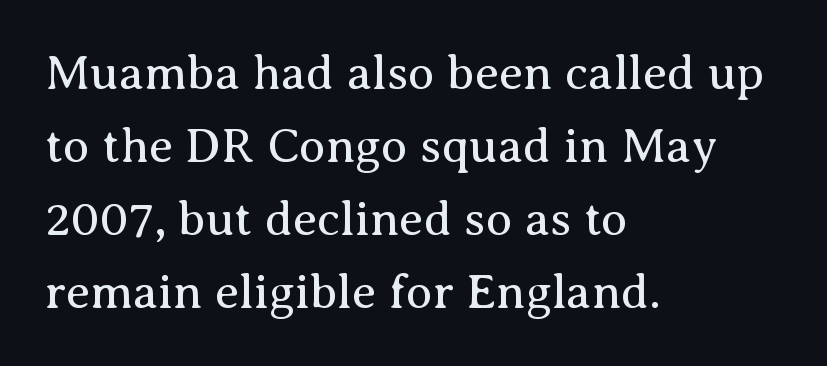
{"serif": "yes", "italic": "no", "bold": "no", "weight": "regular", "width": "normal", "stroke_contrast": "medium", "x_height": "medium", "monospaced": "no", "underline": "no", "align": "left", "line_spacing": "normal", "line_spacing_ratio": 1.49, "letter_spacing": "normal", "letter_spacing_em": 0.0, "glyph_px": 49}
